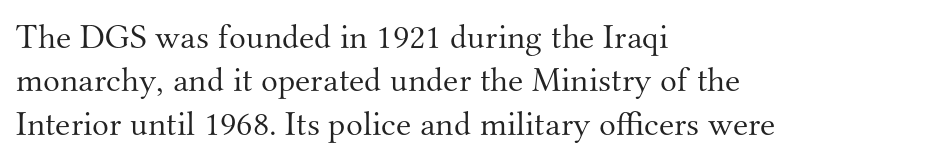
{"serif": "yes", "italic": "no", "bold": "no", "weight": "light", "width": "normal", "stroke_contrast": "medium", "x_height": "small", "monospaced": "no", "underline": "no", "align": "left", "line_spacing_ratio": 1.24, "letter_spacing": "normal", "letter_spacing_em": 0.0, "glyph_px": 35}
